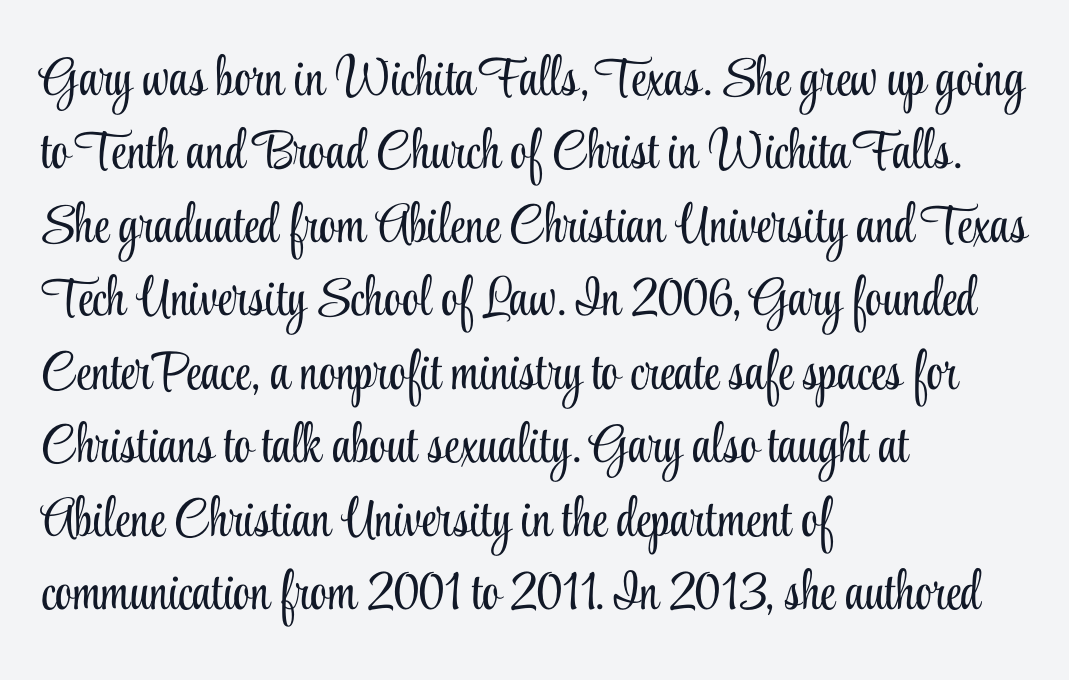
Q: Is the text bold? A: No.
Q: Is the text italic (slanted)? A: Yes.
Q: Is the typeface a serif or a sans-serif typeface? A: Serif.
Q: Is the text underlined? A: No.
Q: How is the paragraph aligned? A: Left-aligned.
Q: Is the spacing between letters normal or unusually wide? A: Normal.
Q: Is the spacing between lines tight, normal or loose? A: Normal.
Q: Width (condensed, normal, or wide)? A: Condensed.
Q: Stroke contrast? A: Low.
Q: x-height? A: Small.
Q: Monospaced? A: No.
